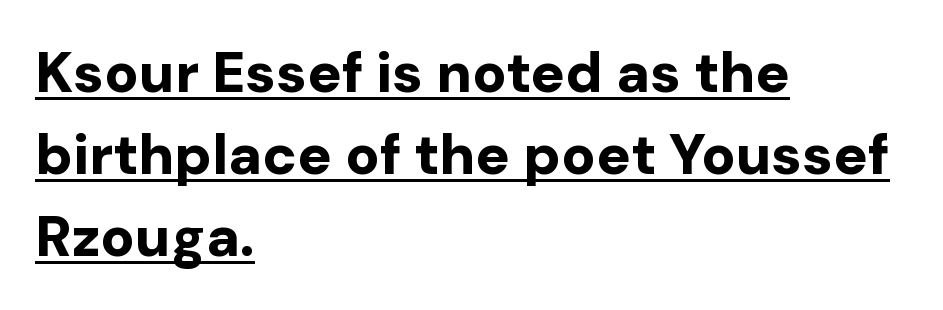
How would I describe the line gaps? Plain and ordinary. Like a heading marked for emphasis, these lines bear an underscore. Italic: no, the glyphs are upright roman. These lines are rendered in a variable-pitch font. The setting favours the left margin, as ordinary paragraphs usually do. Compared with typical body copy, the letter spacing here is the same.
